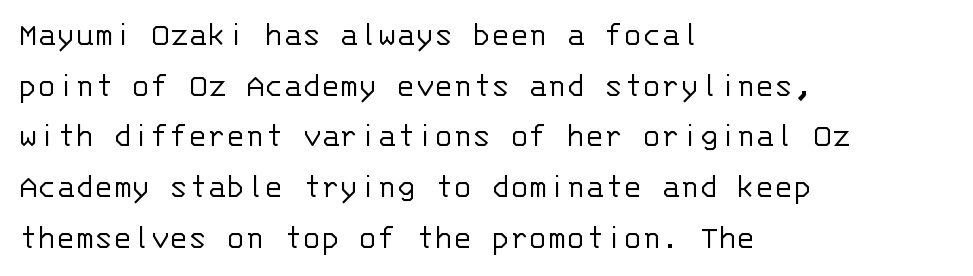
Q: Is the text bold? A: No.
Q: Is the text italic (slanted)? A: No, it is upright.
Q: Is the typeface a serif or a sans-serif typeface? A: Sans-serif.
Q: Is the text underlined? A: No.
Q: How is the paragraph aligned? A: Left-aligned.
Q: Is the spacing between letters normal or unusually wide? A: Normal.
Q: Is the spacing between lines tight, normal or loose? A: Normal.
Q: Width (condensed, normal, or wide)? A: Normal.
Q: Stroke contrast? A: Low.
Q: x-height? A: Large.
Q: Monospaced? A: Yes.
